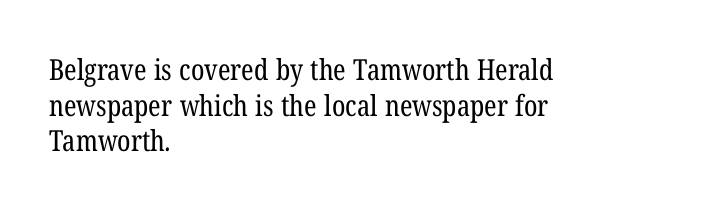
The image shows 29 px regular-weight, condensed serif type; set left-aligned, line spacing 1.23x, normal letter spacing, not underlined; low stroke contrast and a medium x-height.
